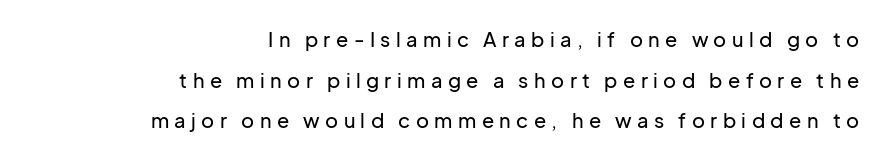
Q: Is the text italic (slanted)? A: No, it is upright.
Q: Is the text underlined? A: No.
Q: How is the paragraph aligned? A: Right-aligned.
Q: Is the spacing between letters normal or unusually wide? A: Unusually wide.
Q: Is the spacing between lines tight, normal or loose? A: Loose.
